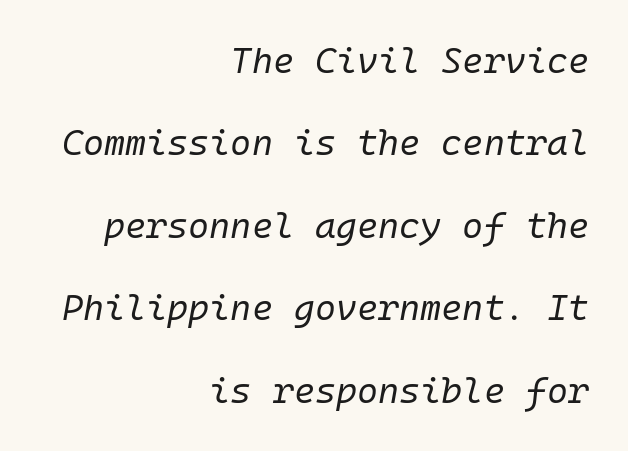
The image shows 36 px regular-weight type, italic (leaning right), monospaced; set right-aligned, loose line spacing (2.29x), normal letter spacing, not underlined; low stroke contrast and a medium x-height.
